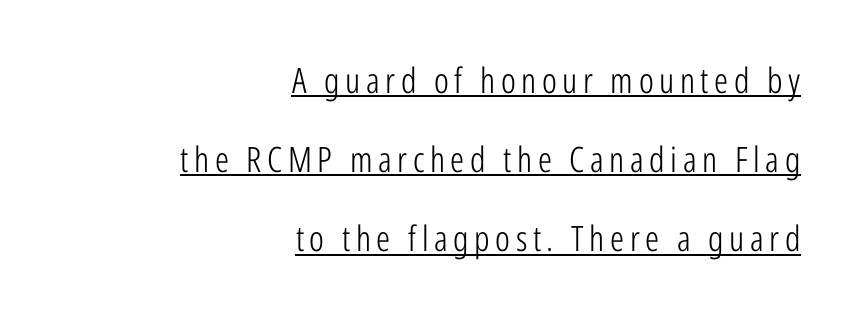
{"serif": "no", "italic": "no", "bold": "no", "weight": "light", "width": "condensed", "stroke_contrast": "low", "x_height": "medium", "monospaced": "no", "underline": "yes", "align": "right", "line_spacing": "loose", "line_spacing_ratio": 2.26, "glyph_px": 35}
